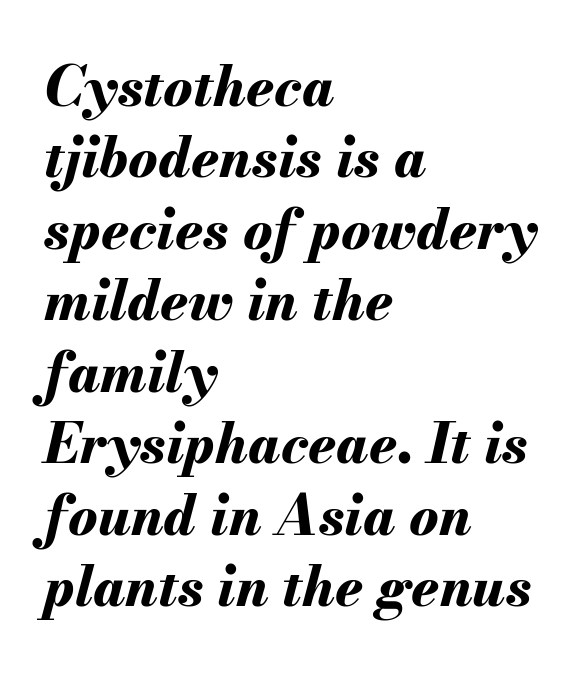
{"italic": "yes", "lean": "right", "slant_degrees": 13, "bold": "yes", "weight": "bold", "width": "normal", "stroke_contrast": "medium", "x_height": "small", "monospaced": "no", "underline": "no", "align": "left", "line_spacing": "normal", "line_spacing_ratio": 1.3, "letter_spacing": "normal", "letter_spacing_em": 0.0, "glyph_px": 55}
